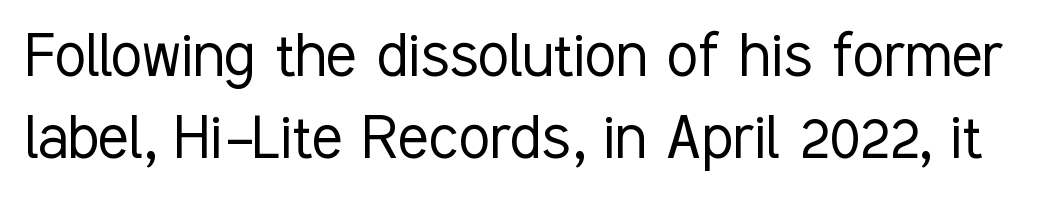
The image shows 72 px light, condensed sans-serif type, upright; set tight line spacing (1.14x), normal letter spacing, not underlined; low stroke contrast and a medium x-height.
